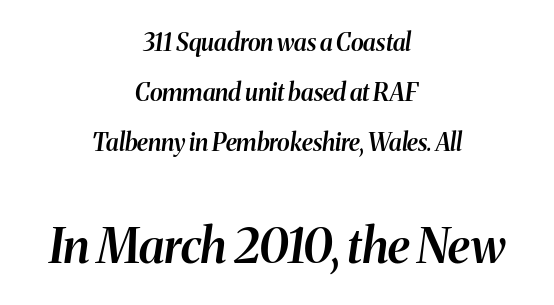
Honestly, the rows look like they've been pulled way apart. It's the slanting kind of type. Glance below the letters and you will spot only blank space. The more generous point size was reserved for the lower chunk.
